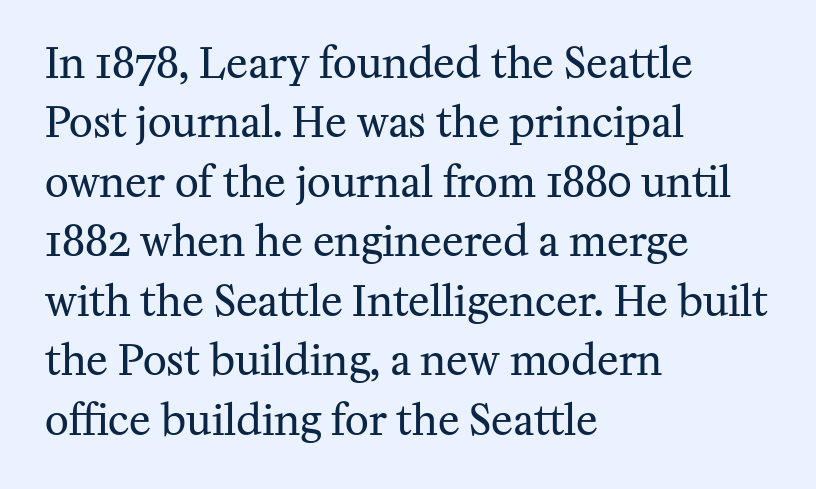
These lines stack with their left ends in a neat column. Stroke terminals: seriffed. A normal amount of white space separates one row of letters from the next. Stems and bowls with no extra thickness — not bold. Glyph-to-glyph distance matches everyday printed text.
